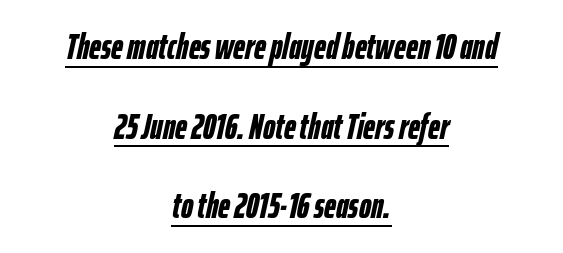
Tracking value appears to be zero — textbook default spacing. How heavy is the stroke? Heavy — this is a bold. Alignment: centered. Reading down the column, the eye jumps a long way to each next line. A typesetter would call this proportional, since set widths differ per character. A baseline rule has been typeset under these characters.
